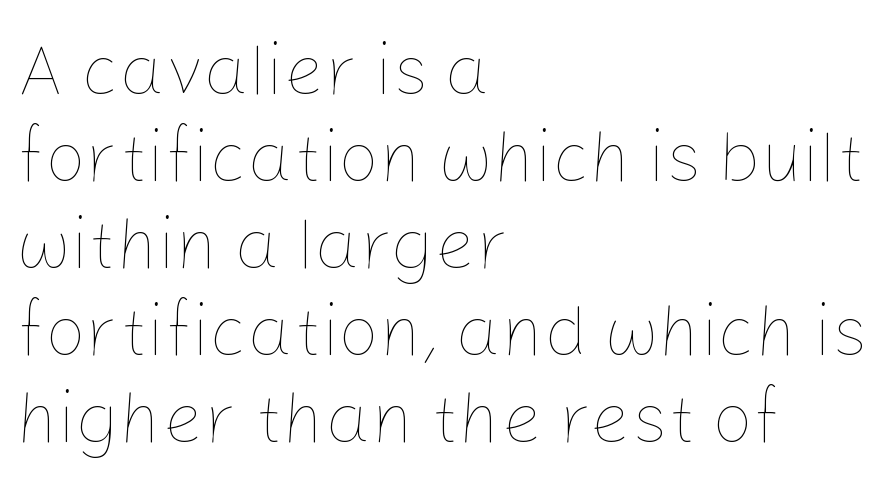
Look at the tracking — it's just the regular setting, nothing added. Here the designer chose a conventional face with non-uniform glyph widths. Italic? Not at all — the glyphs are vertical. Quick note: underline off.
